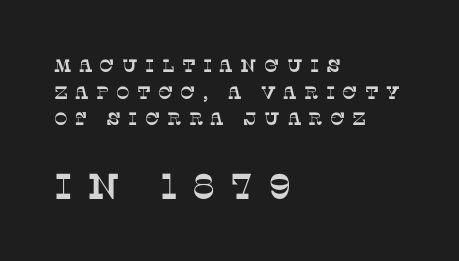
Q: Is the typeface a serif or a sans-serif typeface? A: Serif.
Q: Is the text underlined? A: No.
Q: How is the paragraph aligned? A: Left-aligned.
Q: Is the spacing between letters normal or unusually wide? A: Unusually wide.
Q: Is the spacing between lines tight, normal or loose? A: Normal.
Q: Which block of text is set in a larger size, the first (top) or the second (bottom)? A: The second (bottom) one.
Q: Width (condensed, normal, or wide)? A: Normal.
Q: Stroke contrast? A: Low.
Q: x-height? A: Large.
Q: Monospaced? A: No.
